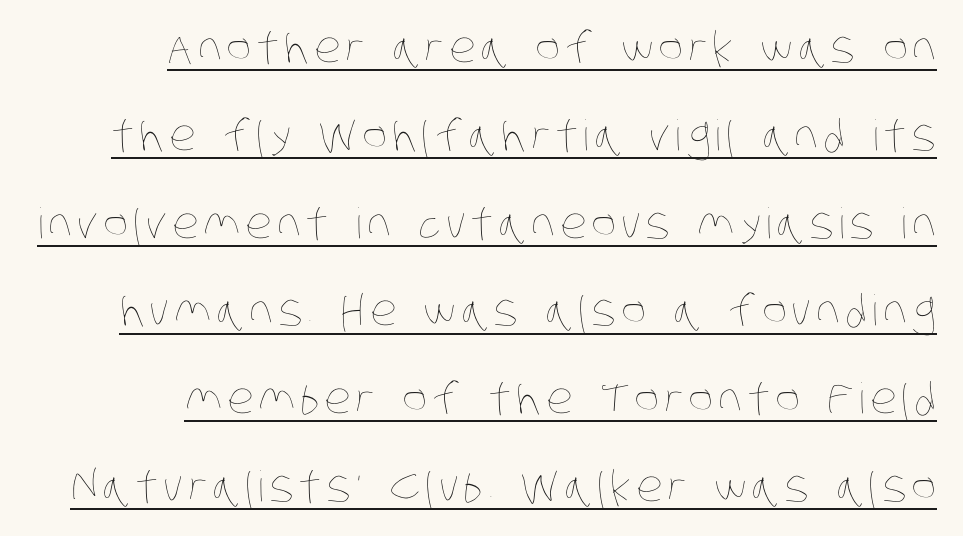
Compared with undecorated copy, this sample adds a rule below the words. Character widths vary here, with narrow letters taking less room than wide ones. These lines stand farther apart than default settings would place them. Where is the straight margin? On the right. Nothing heavy about these letters — not bold at all.
